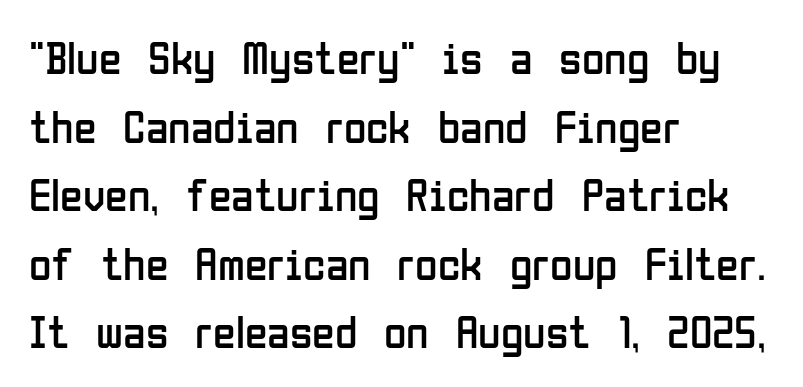
Q: Is the text bold? A: No.
Q: Is the text italic (slanted)? A: No, it is upright.
Q: Is the typeface a serif or a sans-serif typeface? A: Sans-serif.
Q: Is the text underlined? A: No.
Q: How is the paragraph aligned? A: Left-aligned.
Q: Is the spacing between letters normal or unusually wide? A: Normal.
Q: Is the spacing between lines tight, normal or loose? A: Normal.
Q: Width (condensed, normal, or wide)? A: Condensed.
Q: Stroke contrast? A: Low.
Q: x-height? A: Medium.
Q: Monospaced? A: No.
